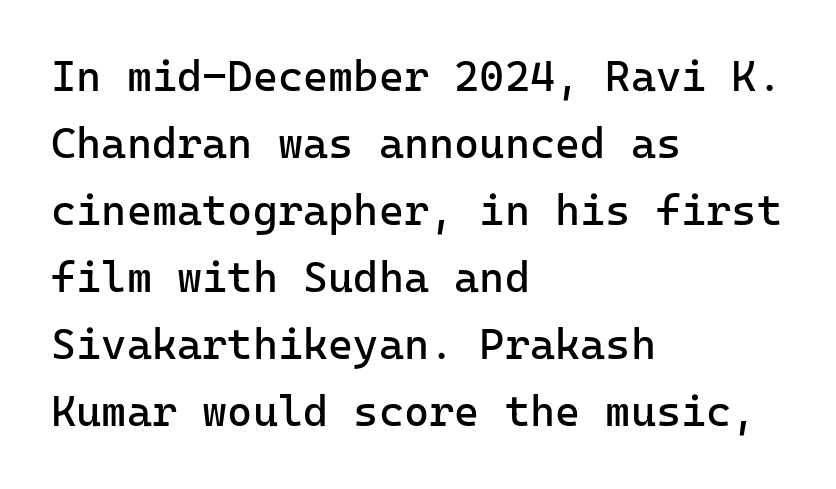
{"serif": "no", "italic": "no", "bold": "no", "weight": "regular", "width": "normal", "stroke_contrast": "low", "x_height": "medium", "underline": "no", "align": "left", "line_spacing": "normal", "line_spacing_ratio": 1.56, "letter_spacing": "normal", "letter_spacing_em": 0.0, "glyph_px": 43}
